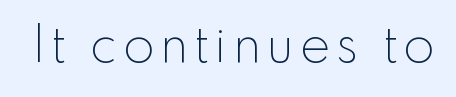
Q: Is the text bold? A: No.
Q: Is the text italic (slanted)? A: No, it is upright.
Q: Is the typeface a serif or a sans-serif typeface? A: Sans-serif.
Q: Is the text underlined? A: No.
Q: Width (condensed, normal, or wide)? A: Normal.
Q: x-height? A: Small.
Q: Monospaced? A: No.
